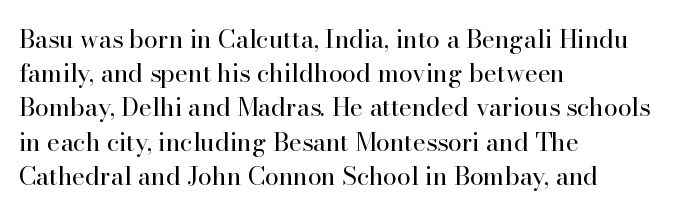
The area under the type is left untouched. A roman cut, with each character standing at attention. Observe the ordinary spacing: letters are neighbours, not strangers. Notice how the passage keeps a crisp vertical edge on the left only.
